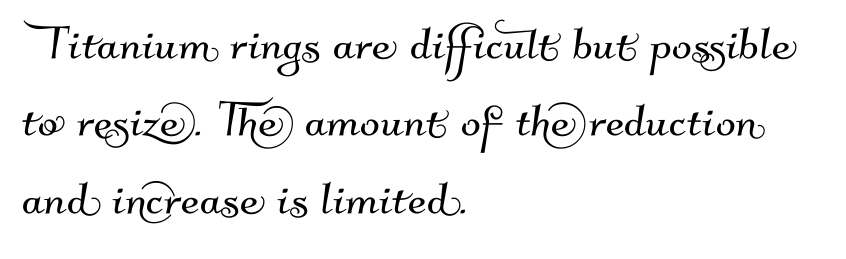
{"serif": "no", "width": "normal", "stroke_contrast": "medium", "x_height": "small", "monospaced": "no", "underline": "no", "align": "left", "line_spacing": "normal", "line_spacing_ratio": 1.31, "letter_spacing": "normal", "letter_spacing_em": 0.0, "glyph_px": 59}
